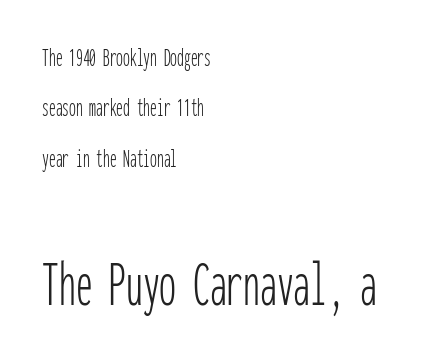
{"serif": "no", "italic": "no", "bold": "no", "weight": "thin", "width": "condensed", "stroke_contrast": "low", "x_height": "medium", "monospaced": "yes", "underline": "no", "align": "left", "line_spacing_ratio": 1.87, "letter_spacing": "normal", "letter_spacing_em": 0.0, "larger_block": "second", "size_ratio": 2.48, "glyph_px": 67}
